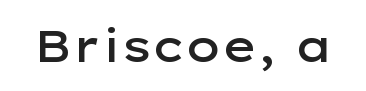
The image shows 44 px semibold, wide sans-serif type, upright; set normal letter spacing, not underlined; low stroke contrast and a medium x-height.
